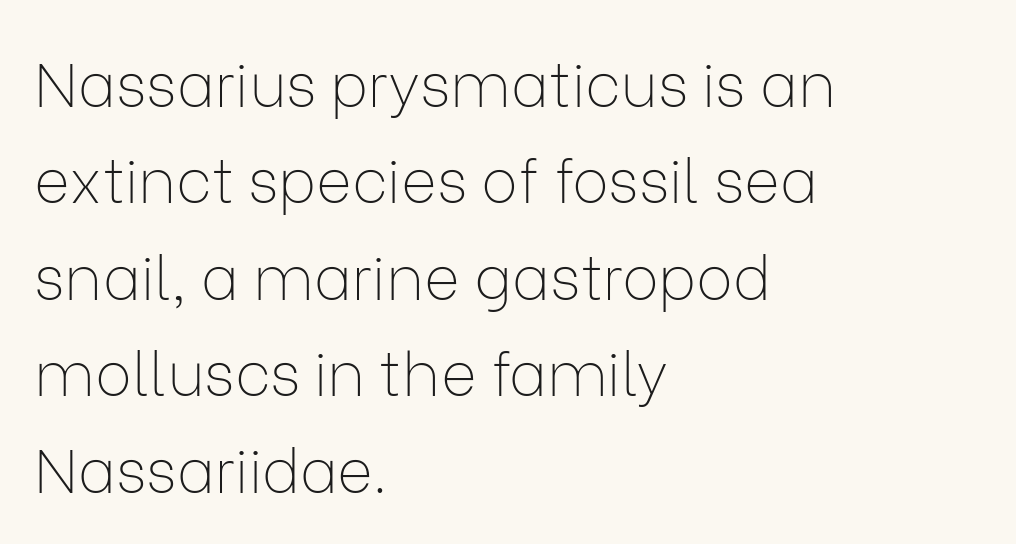
Do the characters align in a grid? No, the font is proportional. Which margin do the lines hug? The left one — the right edge is uneven. The cut favours lightness, reaching ordinary text weight at its darkest. The words here are not underlined. The line-height multiplier appears to be the usual default.
